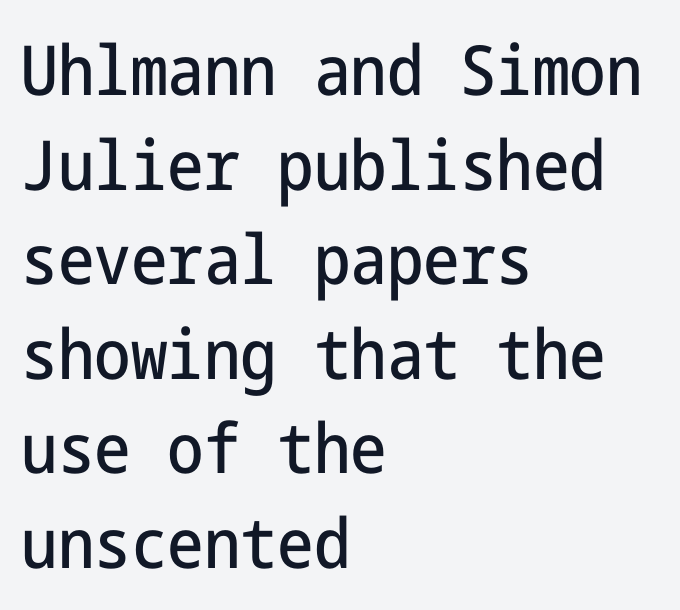
The line-height multiplier appears to be the usual default. Clear beneath every line of the passage. No feet cap the strokes, marking this as sans-serif type. This rendering leaves character spacing at its baseline value. When letters stand straight like this, we call the style roman or upright.
